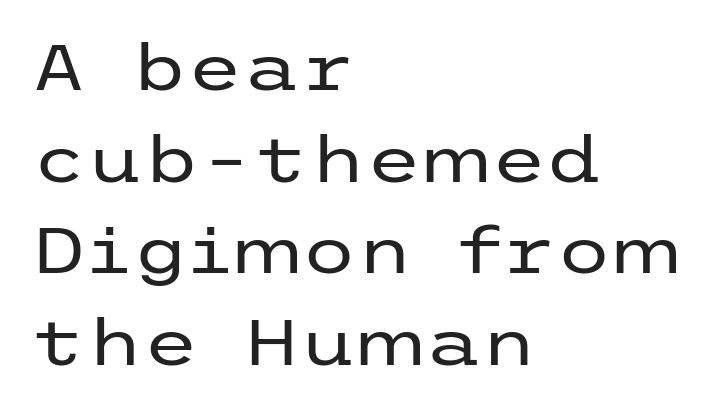
The image shows 64 px regular-weight, wide sans-serif type, upright; set left-aligned, normal line spacing (1.43x), normal letter spacing, not underlined; low stroke contrast and a medium x-height.
